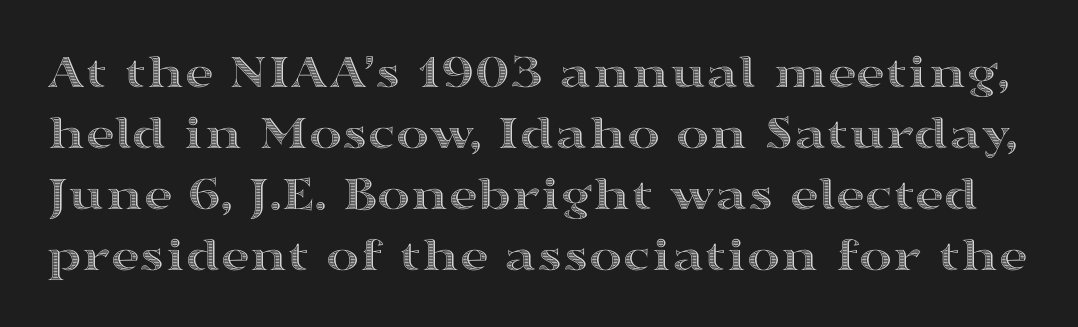
Q: Is the text italic (slanted)? A: No, it is upright.
Q: Is the text underlined? A: No.
Q: Is the spacing between letters normal or unusually wide? A: Normal.
Q: Width (condensed, normal, or wide)? A: Wide.
Q: x-height? A: Medium.
Q: Monospaced? A: No.
